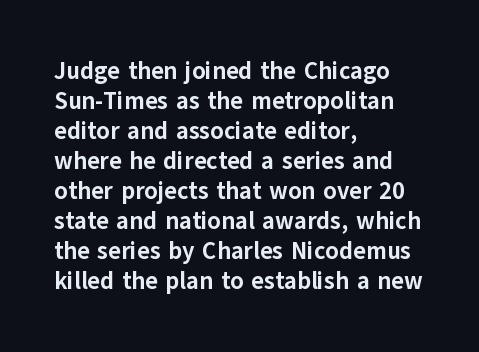
The image shows 24 px bold type, upright; set left-aligned, normal line spacing (1.25x), normal letter spacing, not underlined.
